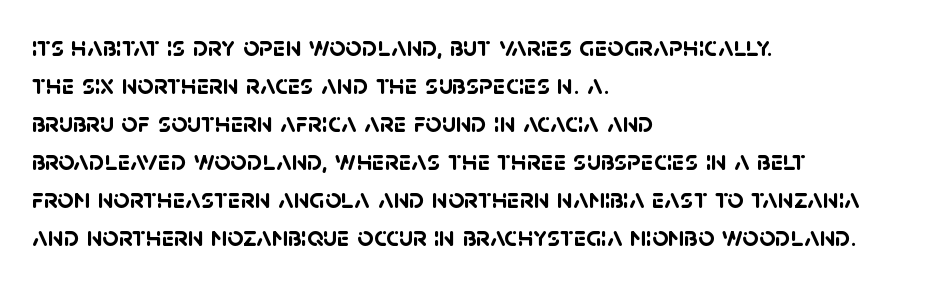
Q: Is the text bold? A: Yes.
Q: Is the typeface a serif or a sans-serif typeface? A: Sans-serif.
Q: Is the text underlined? A: No.
Q: How is the paragraph aligned? A: Left-aligned.
Q: Is the spacing between letters normal or unusually wide? A: Normal.
Q: Is the spacing between lines tight, normal or loose? A: Normal.
Q: Width (condensed, normal, or wide)? A: Normal.
Q: Stroke contrast? A: Low.
Q: x-height? A: Large.
Q: Monospaced? A: No.
